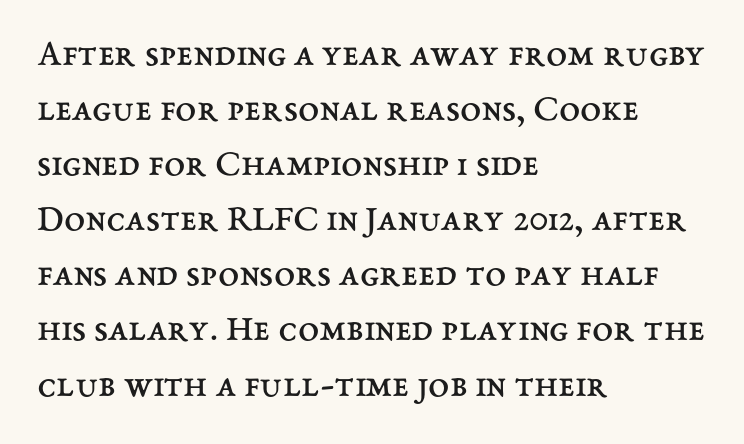
The image shows 38 px regular-weight type, upright; set left-aligned, normal line spacing (1.45x), normal letter spacing, not underlined; medium stroke contrast and a medium x-height.
